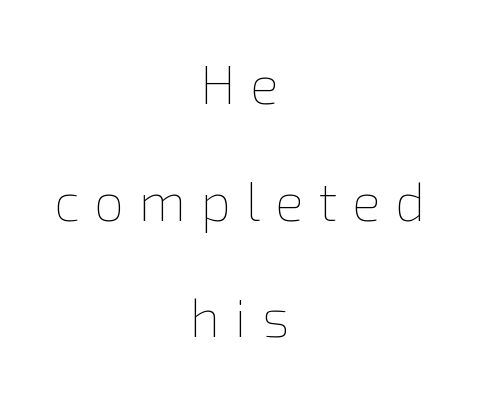
The image shows 54 px thin type, upright; set centered, loose line spacing (2.16x), unusually wide letter spacing (+0.27 em), not underlined; a medium x-height.
